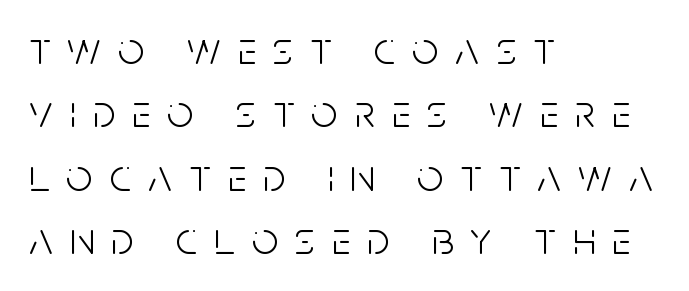
Q: Is the text bold? A: No.
Q: Is the text italic (slanted)? A: No, it is upright.
Q: Is the typeface a serif or a sans-serif typeface? A: Sans-serif.
Q: Is the text underlined? A: No.
Q: How is the paragraph aligned? A: Left-aligned.
Q: Is the spacing between letters normal or unusually wide? A: Unusually wide.
Q: Is the spacing between lines tight, normal or loose? A: Normal.
Q: Width (condensed, normal, or wide)? A: Condensed.
Q: Stroke contrast? A: Low.
Q: x-height? A: Large.
Q: Monospaced? A: No.
